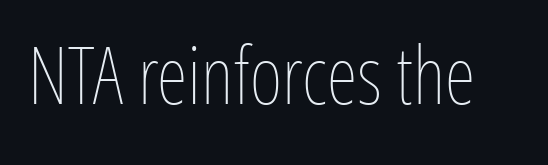
You can tell it's not italic because the verticals are truly vertical. Nothing heavy about these letters — not bold at all. The words here are not underlined. These lines are rendered in a variable-pitch font. Nobody touched the tracking dial on this one.
